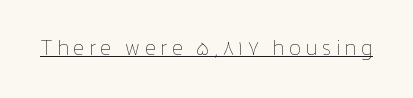
The image shows 21 px text type, upright; set unusually wide letter spacing (+0.2 em), underlined.
